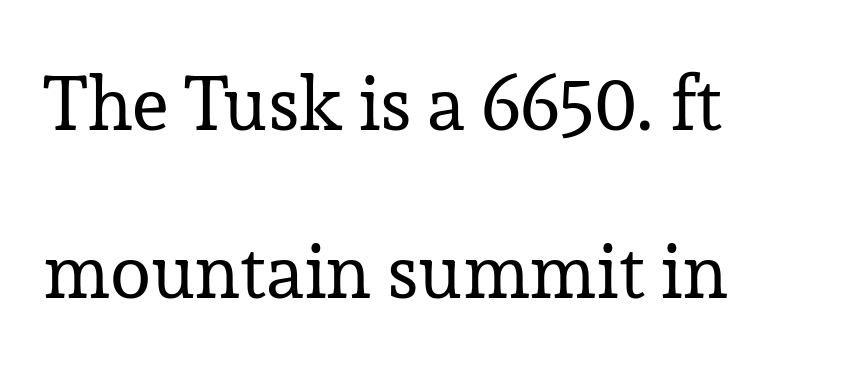
The image shows 75 px regular-weight serif type, upright; set left-aligned, loose line spacing (2.24x), normal letter spacing, not underlined; low stroke contrast and a medium x-height.
